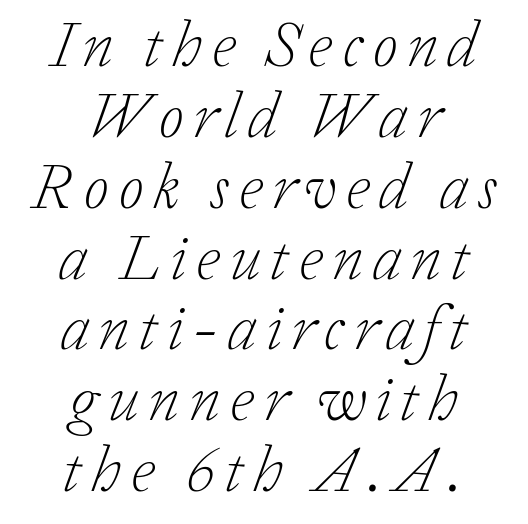
Type style note: has serifs. The rag falls on both sides of this text block equally. Whoever set this chose condensed vertical rhythm over breathing room. Varying glyph widths throughout — classic text-font behaviour.
